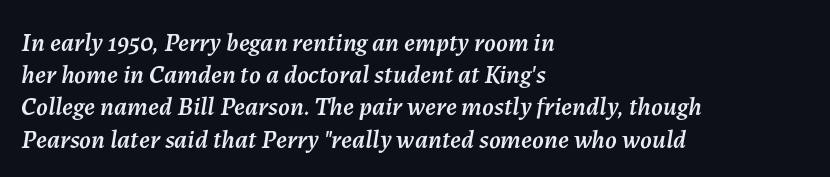
The ragged edge is on the right, which tells us the setting is flush left. Glance below the letters and you will spot only blank space. The face used here has a pronounced slope to its letters. Between one letter and the next there's only the usual sliver of space.
